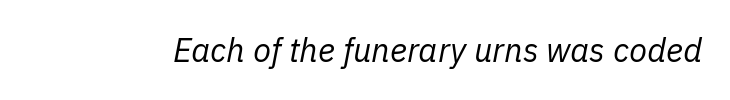
Q: Is the text bold? A: No.
Q: Is the text italic (slanted)? A: Yes, it leans right by about 11 degrees.
Q: Is the text underlined? A: No.
Q: Is the spacing between letters normal or unusually wide? A: Normal.
Q: Width (condensed, normal, or wide)? A: Normal.
Q: Stroke contrast? A: Low.
Q: x-height? A: Medium.
Q: Monospaced? A: No.
